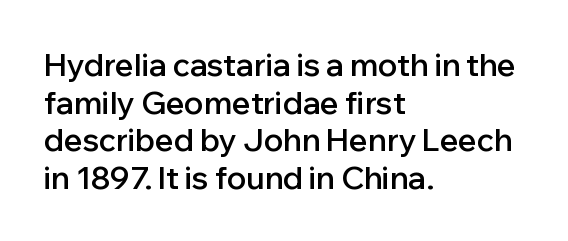
Compared with typical body copy, the letter spacing here is the same. The letters advance in unequal steps, a hallmark of proportional type. The typography opts for an upright posture over an oblique one. A clean baseline with only descenders dipping below it. A bit beefed up — I'd call it semibold rather than bold. Does the type have serifs? No, each stem ends abruptly.
